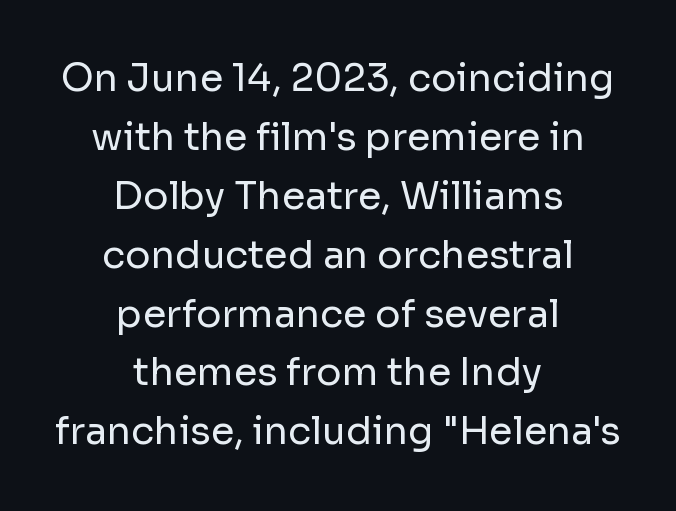
Leading matches the norm, producing a regular column. Think of a printed novel: that variable character pitch is what you see here. The setting favours the middle, as headings and verse often do. Serifs: no, the terminals of the letterforms are clean. Heaviness? Minimal to ordinary, like unemphasized prose. Honestly, the letter spacing is just normal — you wouldn't notice it.
